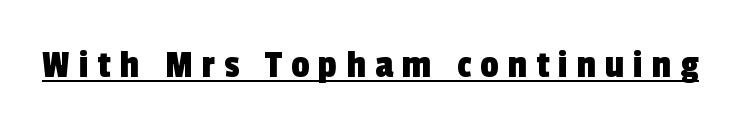
The image shows 41 px condensed sans-serif type; set unusually wide letter spacing (+0.22 em), underlined; a medium x-height.
